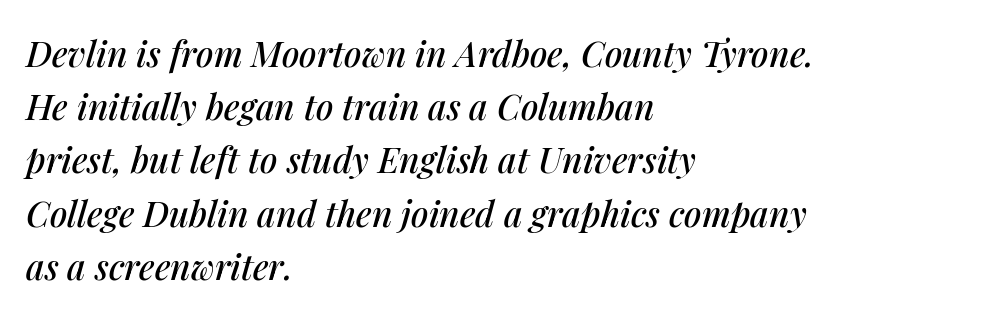
The typography opts for an oblique posture over an upright one. Caption: multi-line text, flush left, ragged right. Evenly set lines give the paragraph a standard silhouette. The passage shown is not underscored anywhere. Inter-character spacing is left at the font's built-in metrics.
